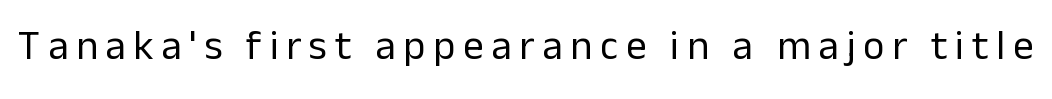
Q: Is the text bold? A: No.
Q: Is the text italic (slanted)? A: No, it is upright.
Q: Is the typeface a serif or a sans-serif typeface? A: Sans-serif.
Q: Is the text underlined? A: No.
Q: Width (condensed, normal, or wide)? A: Normal.
Q: Stroke contrast? A: Low.
Q: x-height? A: Medium.
Q: Monospaced? A: No.
